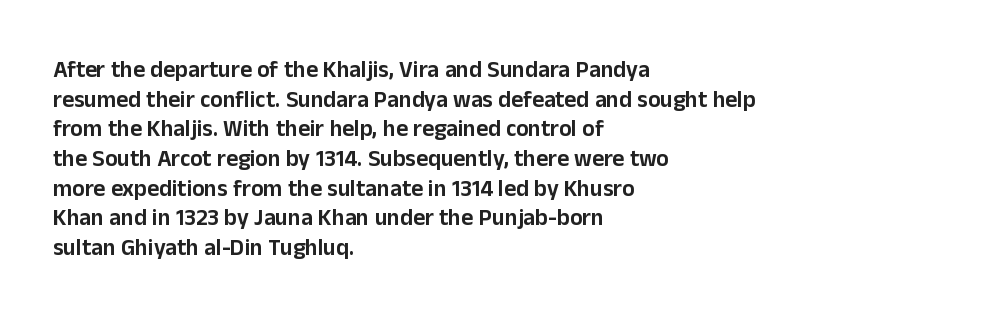
Q: Is the text italic (slanted)? A: No, it is upright.
Q: Is the text underlined? A: No.
Q: How is the paragraph aligned? A: Left-aligned.
Q: Is the spacing between letters normal or unusually wide? A: Normal.
Q: Is the spacing between lines tight, normal or loose? A: Normal.
